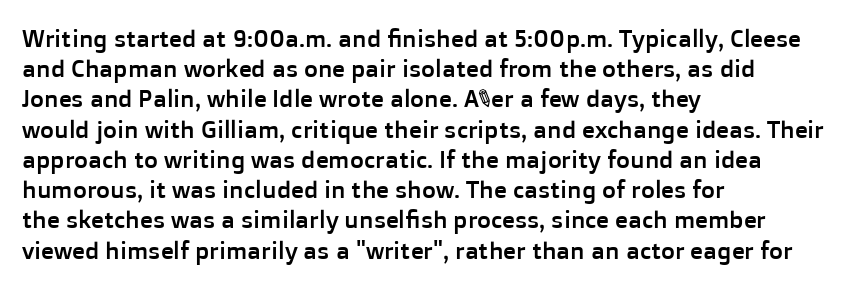
Leading: standard. Ascenders rise straight up at ninety degrees. The text block is weighted toward the left margin, trailing off unevenly rightward. Default kerning and tracking; the words read as compact shapes. Underlining? Definitely not there.
